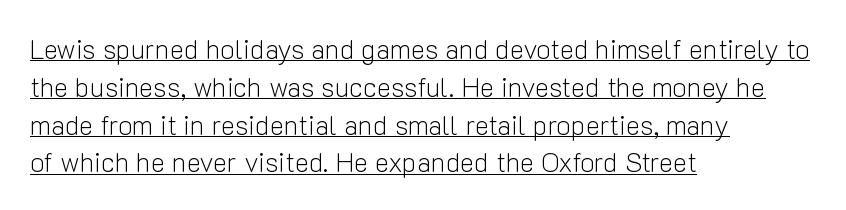
The image shows 27 px text type, upright; set left-aligned, normal line spacing (1.4x), normal letter spacing, underlined.
